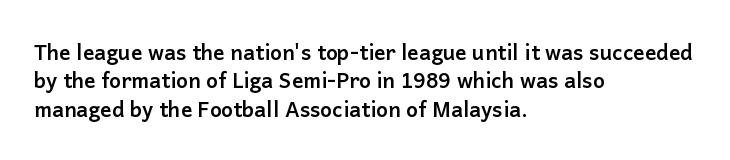
The lines in this sample share a left origin and differ only in where they stop. The block of text has a typical density, with ordinary space between rows. Posture: upright roman. The characters look thick and weighty, a clear bold. Letters rest on an invisible, unmarked baseline. There is no visible air inserted between adjacent glyphs.
